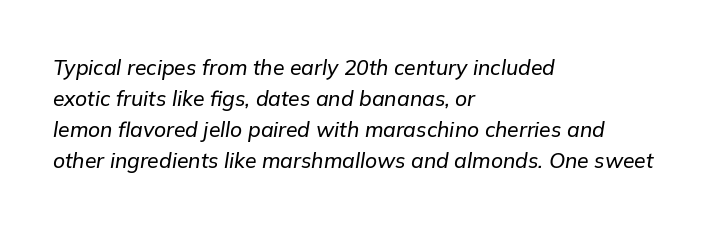
{"italic": "yes", "lean": "right", "slant_degrees": 9, "underline": "no", "align": "left", "line_spacing": "normal", "line_spacing_ratio": 1.47, "letter_spacing": "normal", "letter_spacing_em": 0.0, "glyph_px": 21}
